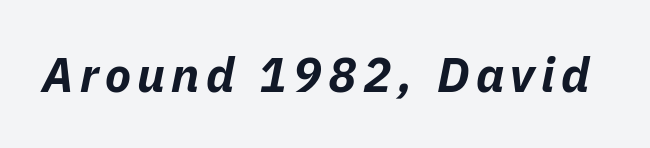
Spacing verdict: proportional, widths tailored to each character. The glyphs look as if they've been sheared to an angle. What weight is shown? A full bold with thick strokes. A clean baseline with only descenders dipping below it.
